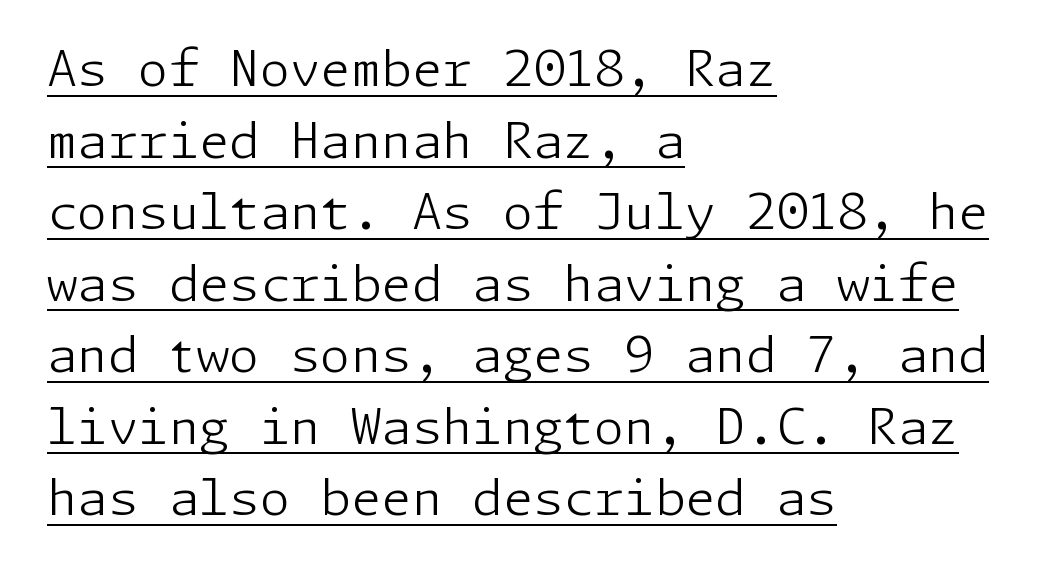
The typesetter chose a ragged-right arrangement here. The weight would be labelled regular, book, light, or lighter still. Observe the absence of serifs on each vertical stroke in this sample. One glance says typical: line gaps are just what's usual.
